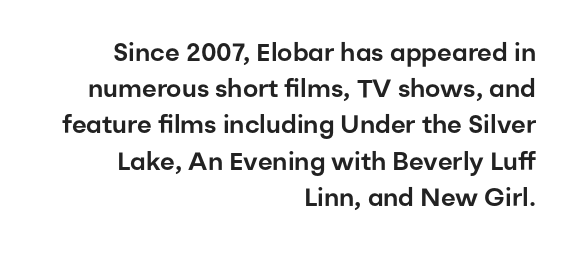
Q: Is the text italic (slanted)? A: No, it is upright.
Q: Is the text underlined? A: No.
Q: How is the paragraph aligned? A: Right-aligned.
Q: Is the spacing between letters normal or unusually wide? A: Normal.
Q: Is the spacing between lines tight, normal or loose? A: Normal.
